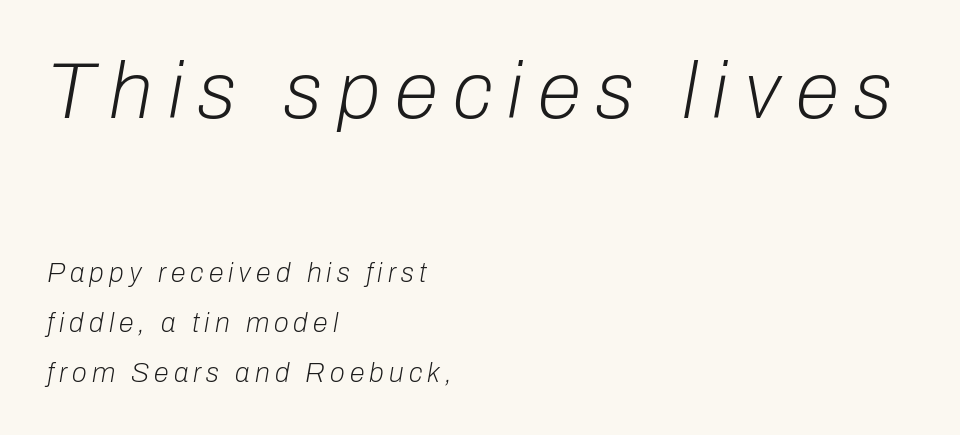
The image shows 80 px light type, italic (leaning right); set left-aligned, line spacing 1.84x, not underlined; the first (top) block is 2.96x larger; low stroke contrast and a medium x-height.
